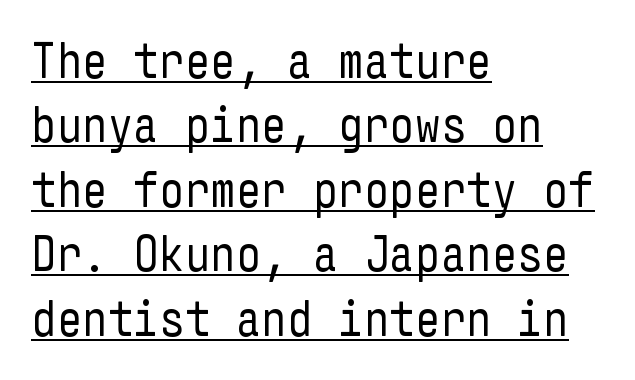
{"serif": "no", "italic": "no", "bold": "no", "weight": "regular", "width": "condensed", "stroke_contrast": "low", "x_height": "medium", "underline": "yes", "align": "left", "line_spacing": "normal", "line_spacing_ratio": 1.29, "letter_spacing": "normal", "letter_spacing_em": 0.0, "glyph_px": 50}
